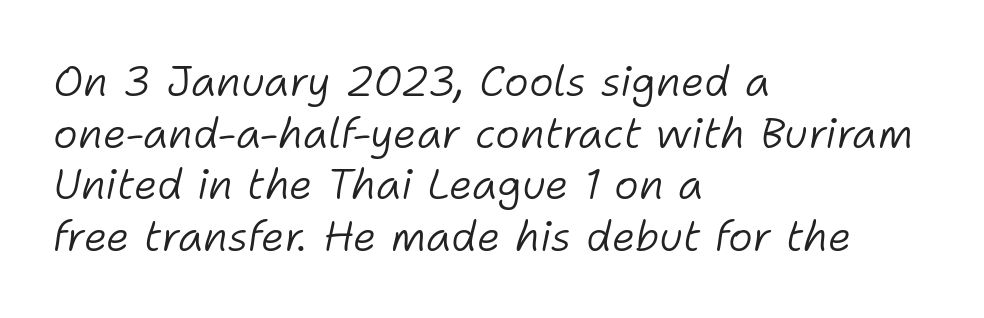
Q: Is the text bold? A: No.
Q: Is the text italic (slanted)? A: Yes, it leans right by about 11 degrees.
Q: Is the text underlined? A: No.
Q: How is the paragraph aligned? A: Left-aligned.
Q: Is the spacing between letters normal or unusually wide? A: Normal.
Q: Width (condensed, normal, or wide)? A: Normal.
Q: Stroke contrast? A: Low.
Q: x-height? A: Medium.
Q: Monospaced? A: No.
